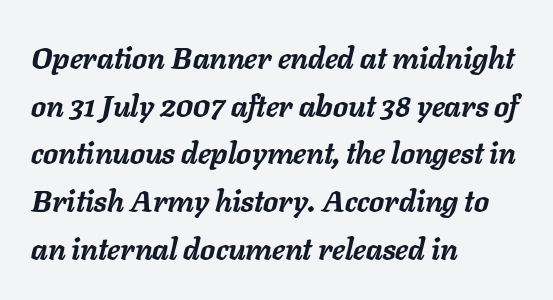
The image shows 30 px semibold type, italic (leaning right); set left-aligned, normal line spacing (1.59x), normal letter spacing, not underlined; low stroke contrast and a medium x-height.
